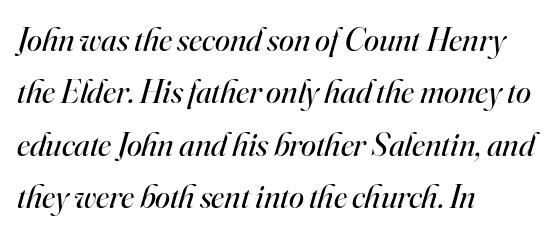
Serifs: yes, visible at the terminals of the letterforms. Is the type slanted? Yes — the strokes lean at a clear angle. Bare-footed words on every line. Vertical stems look standard width or narrower in stroke.
